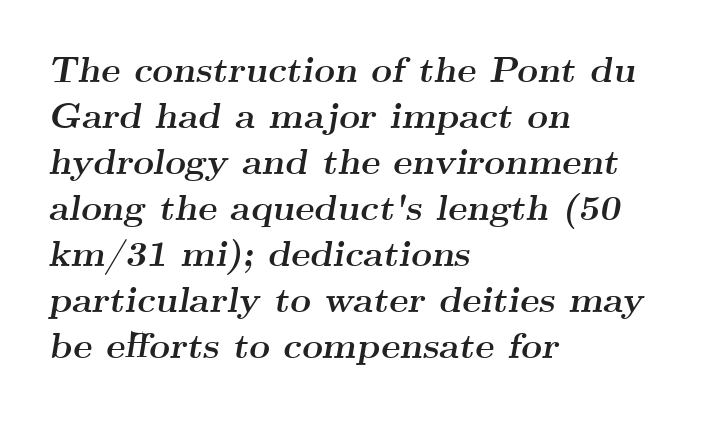
{"serif": "yes", "italic": "yes", "lean": "right", "slant_degrees": 9, "bold": "yes", "weight": "semibold", "width": "wide", "stroke_contrast": "medium", "x_height": "small", "monospaced": "no", "underline": "no", "align": "left", "line_spacing": "normal", "line_spacing_ratio": 1.28, "letter_spacing": "normal", "letter_spacing_em": 0.0, "glyph_px": 36}
